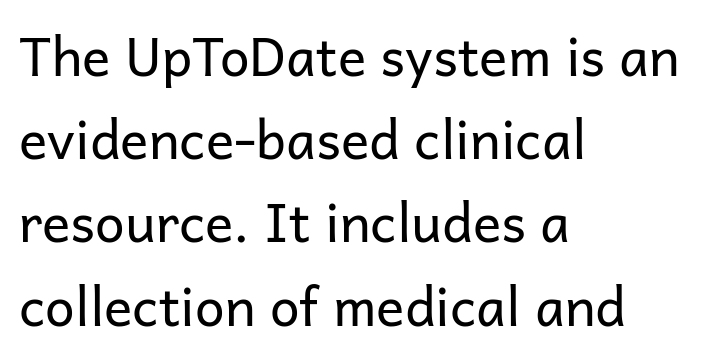
{"serif": "no", "italic": "no", "bold": "no", "weight": "regular", "width": "normal", "stroke_contrast": "low", "x_height": "medium", "monospaced": "no", "underline": "no", "align": "left", "line_spacing": "normal", "line_spacing_ratio": 1.57, "letter_spacing": "normal", "letter_spacing_em": 0.0, "glyph_px": 53}
